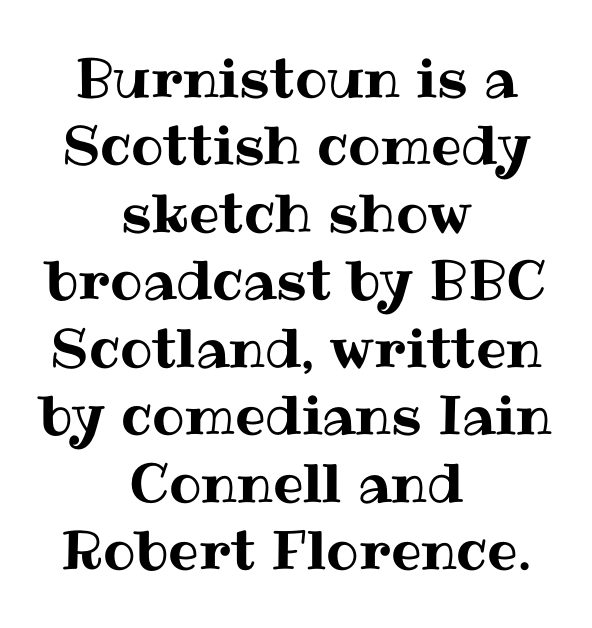
Q: Is the text italic (slanted)? A: No, it is upright.
Q: Is the text underlined? A: No.
Q: How is the paragraph aligned? A: Centered.
Q: Is the spacing between letters normal or unusually wide? A: Normal.
Q: Is the spacing between lines tight, normal or loose? A: Normal.
Q: Width (condensed, normal, or wide)? A: Normal.
Q: Stroke contrast? A: Medium.
Q: x-height? A: Medium.
Q: Monospaced? A: No.
